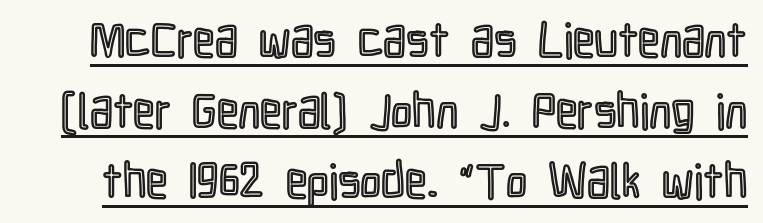
{"italic": "no", "width": "condensed", "x_height": "medium", "monospaced": "no", "underline": "yes", "line_spacing": "normal", "line_spacing_ratio": 1.47, "letter_spacing": "normal", "letter_spacing_em": 0.0, "glyph_px": 48}
